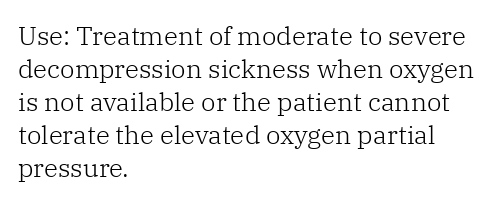
When letters stand straight like this, we call the style roman or upright. These lines sit exactly where default settings would place them. Students, note that the glyphs here touch the page at normal intervals. The passage shown is not bold in any degree. In CSS terms this would be text-align: left. Underlining? Definitely not there.
